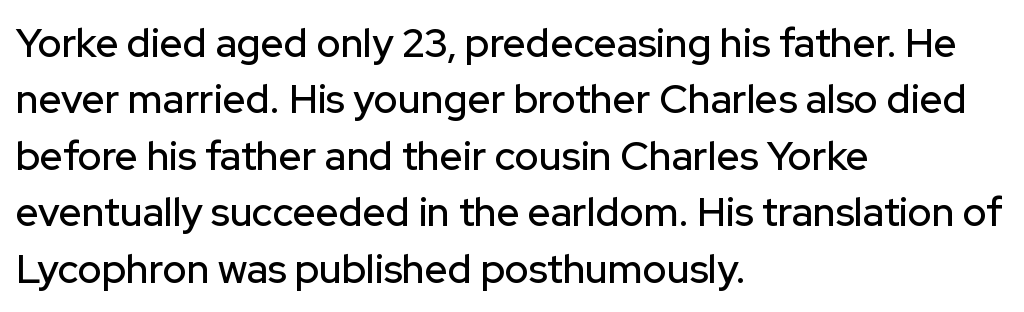
The image shows 40 px sans-serif type, upright; set left-aligned, normal line spacing (1.41x), normal letter spacing, not underlined; low stroke contrast and a medium x-height.
